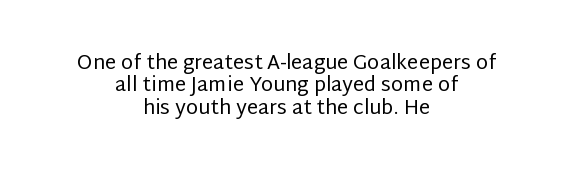
The image shows 20 px text type, upright; set centered, tight line spacing (1.12x), normal letter spacing, not underlined.
